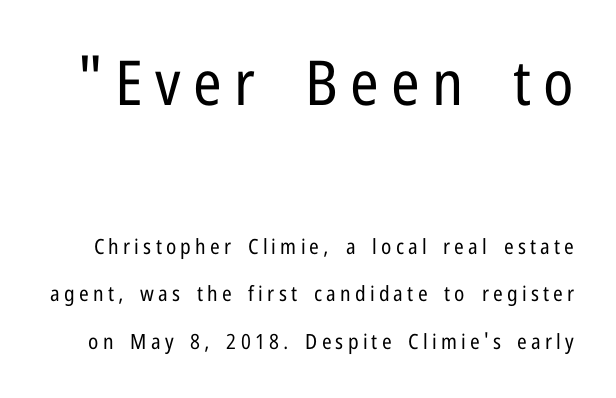
{"serif": "no", "italic": "no", "bold": "no", "weight": "regular", "width": "condensed", "stroke_contrast": "low", "x_height": "medium", "monospaced": "no", "underline": "no", "line_spacing": "loose", "line_spacing_ratio": 2.26, "letter_spacing": "wide", "letter_spacing_em": 0.2, "larger_block": "first", "size_ratio": 2.95, "glyph_px": 62}
